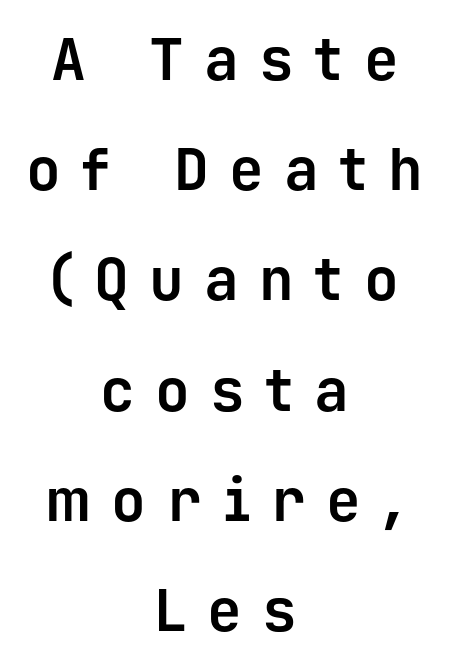
There is plenty of visible air inserted between adjacent glyphs. In terms of weight, the rendering is a true, heavy bold. The area under the type is left untouched. This is sans-serif lettering, the kind often seen on screens and signage.
